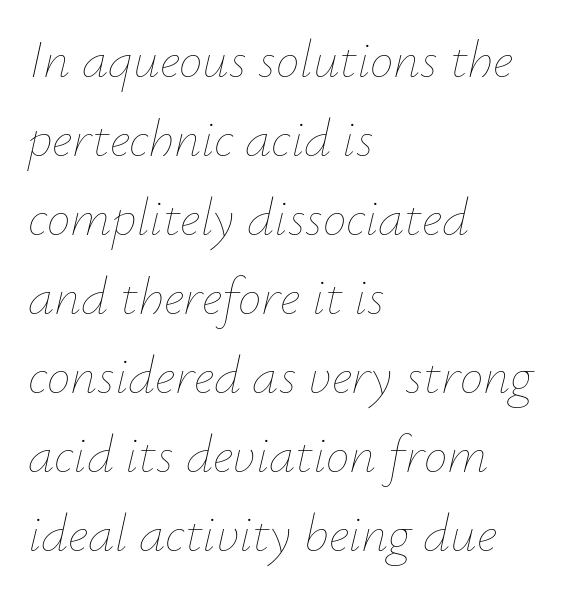
The image shows 53 px thin type, italic (leaning right); set left-aligned, normal line spacing (1.49x), normal letter spacing, not underlined; low stroke contrast and a small x-height.
